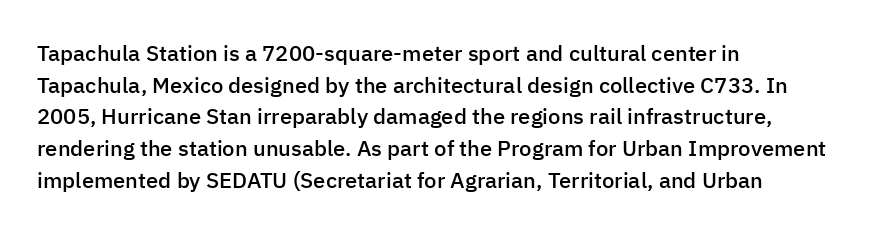
The passage shown stacks its lines at a standard gap. Beneath every word, the page is bare. The compositor pushed each line to the left boundary. Tall strokes in this sample are plumb rather than angled.
